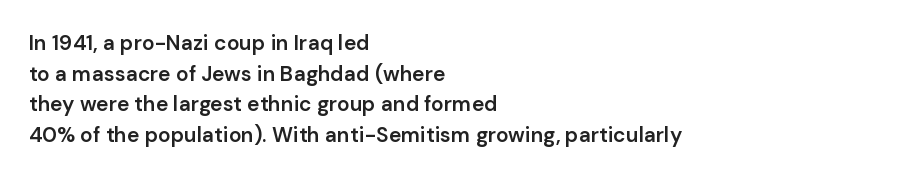
Look at the tracking — it's just the regular setting, nothing added. Normally led — the rows are evenly, conventionally spaced. The paragraph has a hard left edge and a soft right edge. Notice how the stems are strictly vertical — no italics here.
